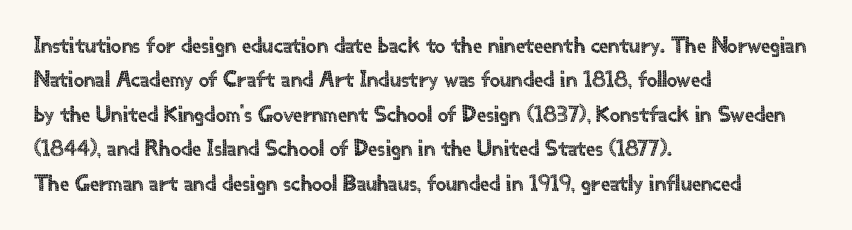
Q: Is the text italic (slanted)? A: No, it is upright.
Q: Is the text underlined? A: No.
Q: How is the paragraph aligned? A: Left-aligned.
Q: Is the spacing between letters normal or unusually wide? A: Normal.
Q: Is the spacing between lines tight, normal or loose? A: Normal.
